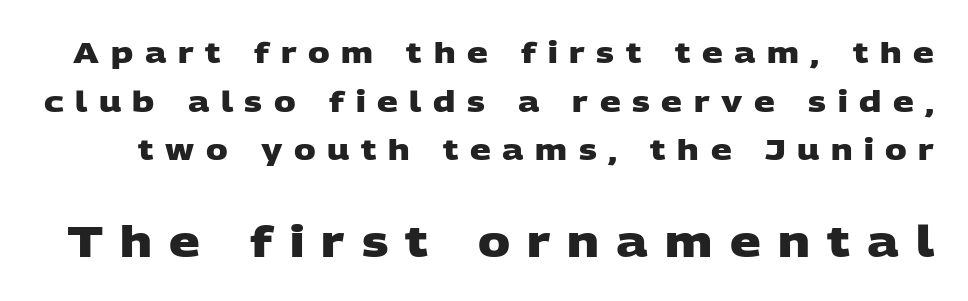
Q: Is the text bold? A: Yes.
Q: Is the typeface a serif or a sans-serif typeface? A: Sans-serif.
Q: Is the text underlined? A: No.
Q: Is the spacing between letters normal or unusually wide? A: Unusually wide.
Q: Is the spacing between lines tight, normal or loose? A: Normal.
Q: Which block of text is set in a larger size, the first (top) or the second (bottom)? A: The second (bottom) one.
Q: Width (condensed, normal, or wide)? A: Wide.
Q: Stroke contrast? A: Low.
Q: x-height? A: Large.
Q: Monospaced? A: No.
